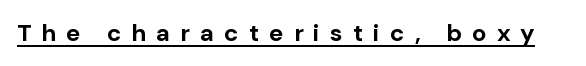
The image shows 24 px bold type, upright; set unusually wide letter spacing (+0.42 em), underlined.
